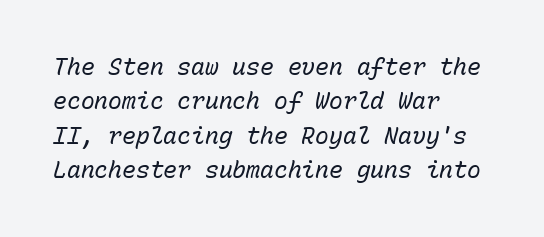
The typesetter chose a ragged-right arrangement here. The rows are spaced the way most documents space them. The passage shown is not underscored anywhere. In terms of posture, this sample is oblique.
